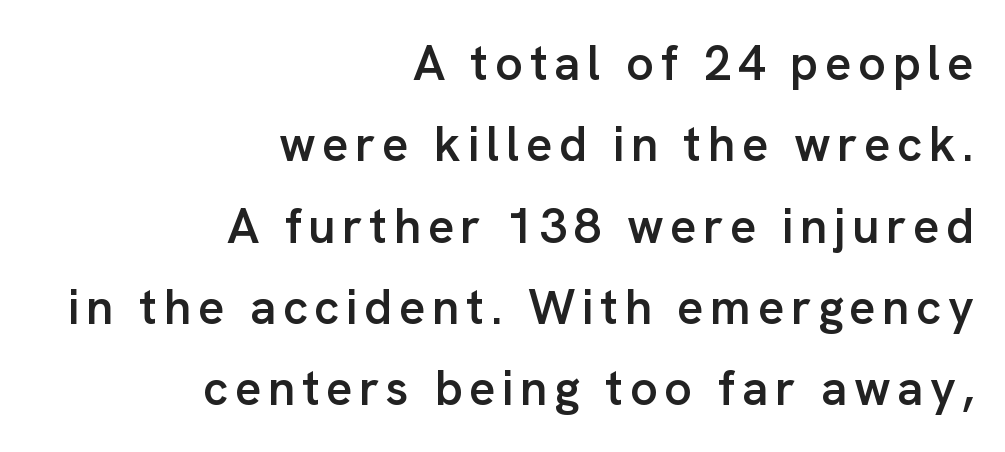
{"serif": "no", "italic": "no", "bold": "semi", "weight": "semibold", "width": "normal", "stroke_contrast": "low", "x_height": "medium", "monospaced": "no", "underline": "no", "align": "right", "line_spacing": "normal", "line_spacing_ratio": 1.66, "glyph_px": 49}
